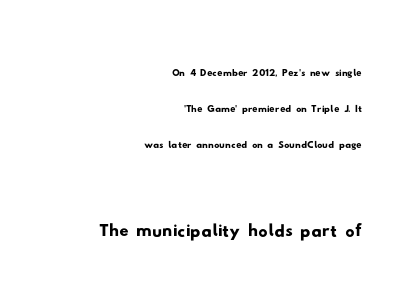
Q: Is the typeface a serif or a sans-serif typeface? A: Sans-serif.
Q: Is the text underlined? A: No.
Q: How is the paragraph aligned? A: Right-aligned.
Q: Is the spacing between letters normal or unusually wide? A: Normal.
Q: Is the spacing between lines tight, normal or loose? A: Normal.
Q: Which block of text is set in a larger size, the first (top) or the second (bottom)? A: The second (bottom) one.
Q: Width (condensed, normal, or wide)? A: Wide.
Q: Stroke contrast? A: Low.
Q: x-height? A: Small.
Q: Monospaced? A: No.
